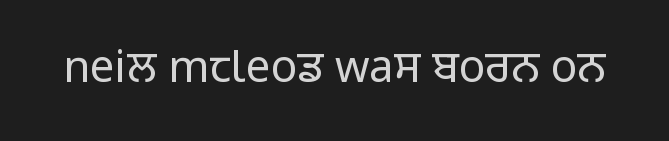
Q: Is the text bold? A: No.
Q: Is the text italic (slanted)? A: No, it is upright.
Q: Is the typeface a serif or a sans-serif typeface? A: Sans-serif.
Q: Is the text underlined? A: No.
Q: Is the spacing between letters normal or unusually wide? A: Normal.
Q: Width (condensed, normal, or wide)? A: Normal.
Q: Stroke contrast? A: Low.
Q: x-height? A: Medium.
Q: Monospaced? A: No.
